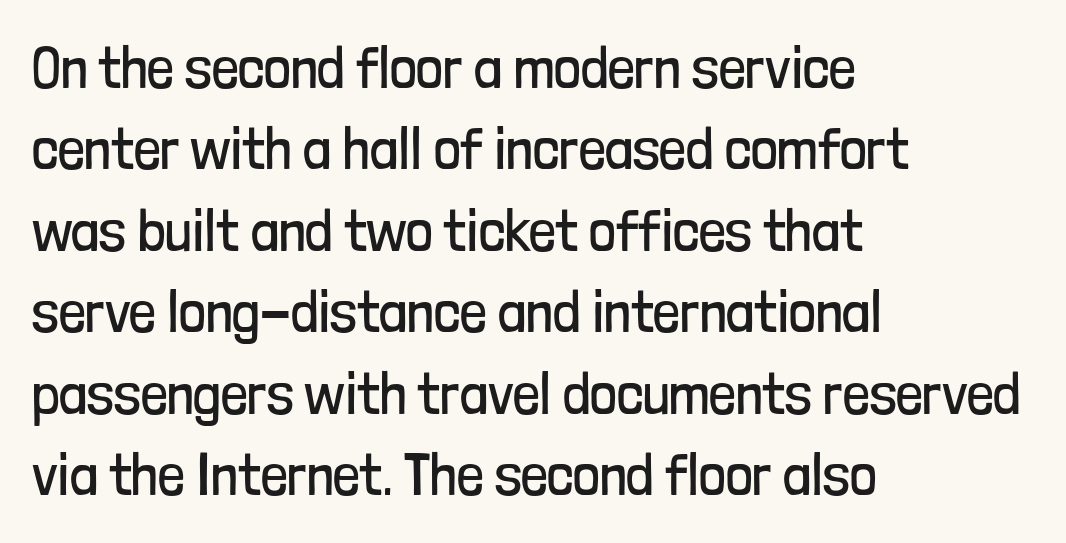
Q: Is the text bold? A: No.
Q: Is the text italic (slanted)? A: No, it is upright.
Q: Is the typeface a serif or a sans-serif typeface? A: Sans-serif.
Q: Is the text underlined? A: No.
Q: How is the paragraph aligned? A: Left-aligned.
Q: Is the spacing between letters normal or unusually wide? A: Normal.
Q: Is the spacing between lines tight, normal or loose? A: Normal.
Q: Width (condensed, normal, or wide)? A: Condensed.
Q: Stroke contrast? A: Low.
Q: x-height? A: Medium.
Q: Monospaced? A: No.
